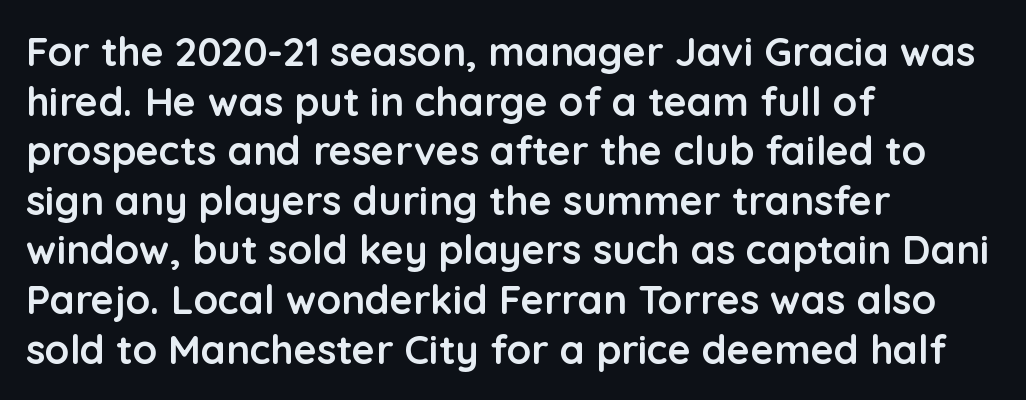
This is sans-serif lettering, the kind often seen on screens and signage. It's the straight-up-and-down kind of type. Pretty heavy lettering here — definitely bold. The words here are not underlined. The letters advance in unequal steps, a hallmark of proportional type.
